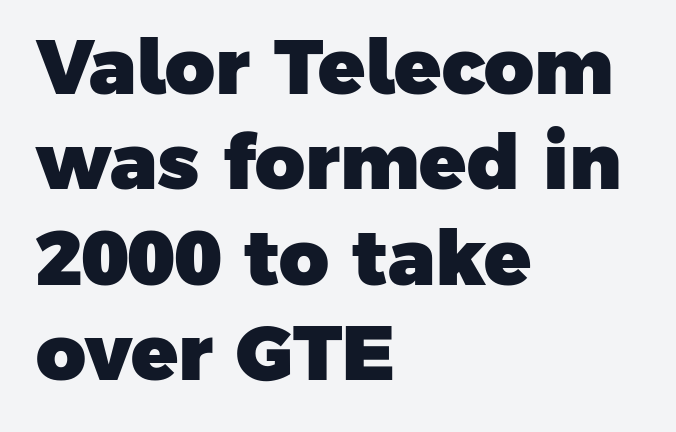
The image shows 77 px heavy sans-serif type; set left-aligned, line spacing 1.24x, normal letter spacing, not underlined; low stroke contrast and a medium x-height.
